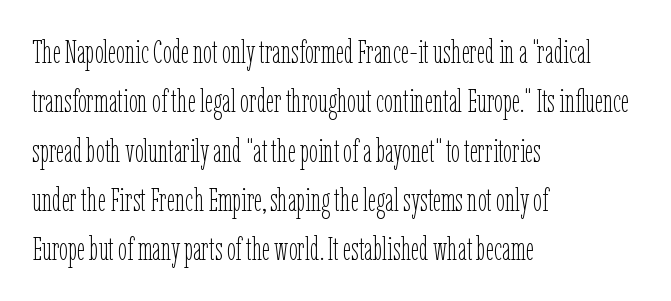
{"italic": "no", "bold": "no", "weight": "thin", "width": "condensed", "stroke_contrast": "low", "x_height": "medium", "monospaced": "no", "underline": "no", "align": "left", "line_spacing": "normal", "line_spacing_ratio": 1.54, "letter_spacing": "normal", "letter_spacing_em": 0.0, "glyph_px": 32}
